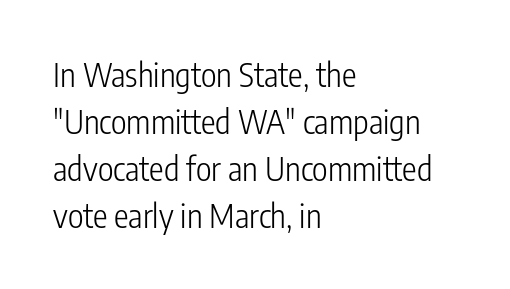
Q: Is the text bold? A: No.
Q: Is the text italic (slanted)? A: No, it is upright.
Q: Is the typeface a serif or a sans-serif typeface? A: Sans-serif.
Q: Is the text underlined? A: No.
Q: How is the paragraph aligned? A: Left-aligned.
Q: Is the spacing between letters normal or unusually wide? A: Normal.
Q: Is the spacing between lines tight, normal or loose? A: Normal.
Q: Width (condensed, normal, or wide)? A: Condensed.
Q: Stroke contrast? A: Low.
Q: x-height? A: Medium.
Q: Monospaced? A: No.
